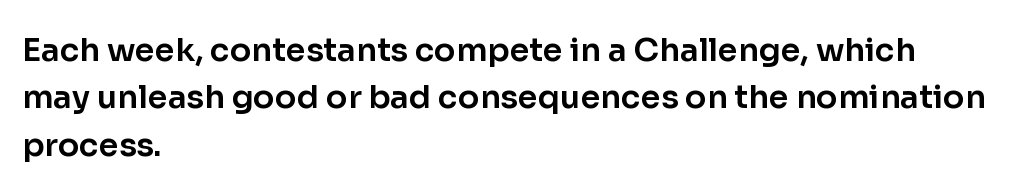
The image shows 32 px sans-serif type, upright; set left-aligned, normal line spacing (1.48x), normal letter spacing, not underlined; low stroke contrast and a medium x-height.
